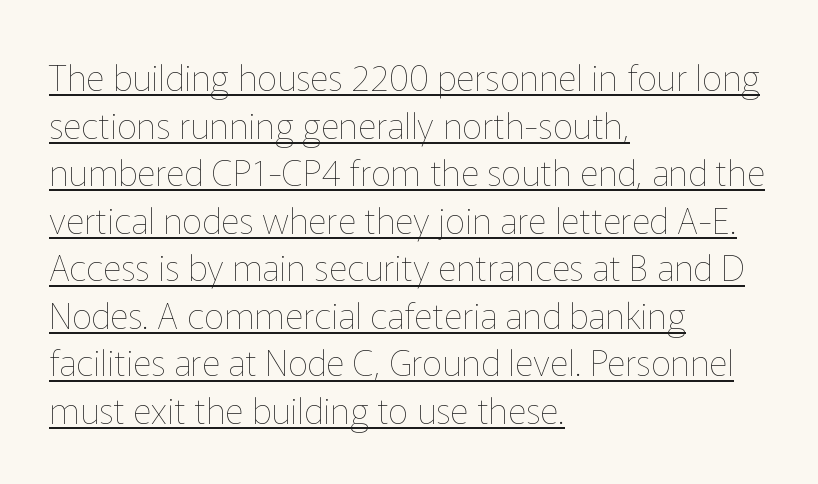
Q: Is the text bold? A: No.
Q: Is the text italic (slanted)? A: No, it is upright.
Q: Is the text underlined? A: Yes.
Q: How is the paragraph aligned? A: Left-aligned.
Q: Is the spacing between letters normal or unusually wide? A: Normal.
Q: Is the spacing between lines tight, normal or loose? A: Normal.
Q: Width (condensed, normal, or wide)? A: Normal.
Q: Stroke contrast? A: Low.
Q: x-height? A: Medium.
Q: Monospaced? A: No.
